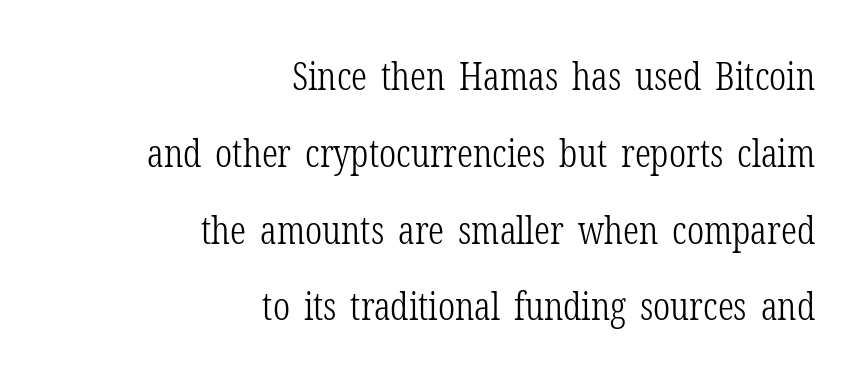
The strip under each line holds only bare page. Here the designer chose a conventional face with non-uniform glyph widths. Does extra space separate the letters? No, they use regular spacing. Check where the strokes stop: tiny serifs finish them off.
